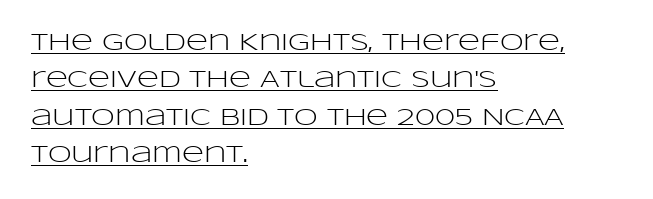
Q: Is the text bold? A: No.
Q: Is the text italic (slanted)? A: No, it is upright.
Q: Is the text underlined? A: Yes.
Q: How is the paragraph aligned? A: Left-aligned.
Q: Is the spacing between letters normal or unusually wide? A: Normal.
Q: Is the spacing between lines tight, normal or loose? A: Normal.
